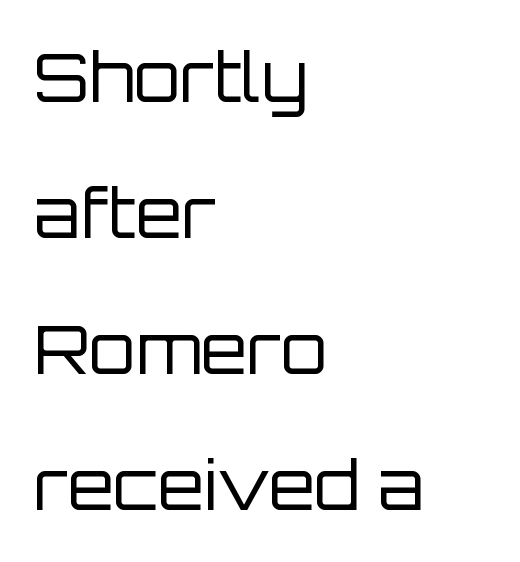
The image shows 67 px regular-weight sans-serif type, upright; set left-aligned, loose line spacing (2.03x), normal letter spacing, not underlined; low stroke contrast and a large x-height.
